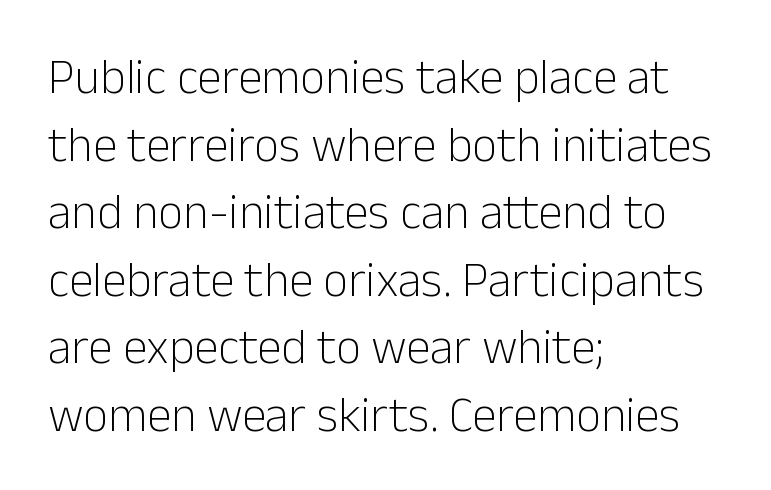
The image shows 49 px light sans-serif type, upright; set left-aligned, normal line spacing (1.38x), normal letter spacing, not underlined; low stroke contrast and a medium x-height.
